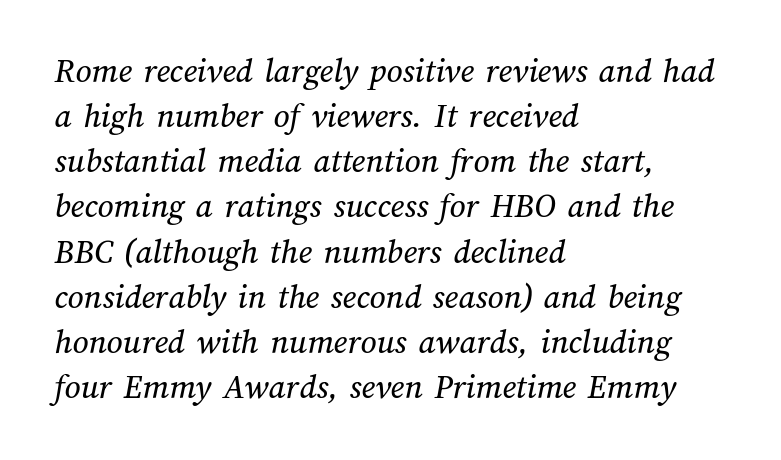
Q: Is the text underlined? A: No.
Q: How is the paragraph aligned? A: Left-aligned.
Q: Is the spacing between letters normal or unusually wide? A: Normal.
Q: Is the spacing between lines tight, normal or loose? A: Normal.
Q: Width (condensed, normal, or wide)? A: Normal.
Q: Stroke contrast? A: Medium.
Q: x-height? A: Medium.
Q: Monospaced? A: No.
